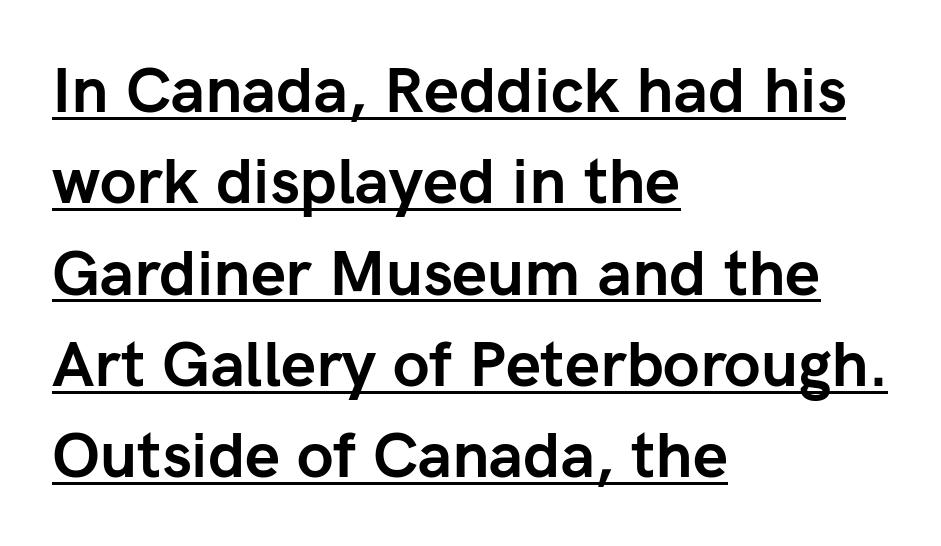
The image shows 63 px semibold sans-serif type, upright; set left-aligned, normal line spacing (1.45x), normal letter spacing, underlined; low stroke contrast and a medium x-height.
